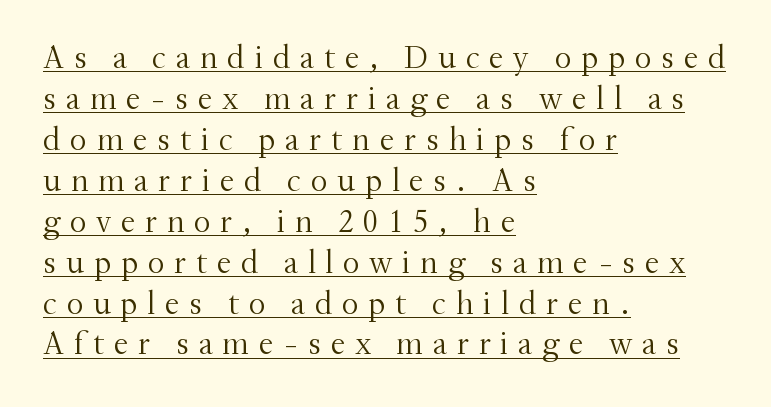
Q: Is the text bold? A: No.
Q: Is the text italic (slanted)? A: No, it is upright.
Q: Is the typeface a serif or a sans-serif typeface? A: Serif.
Q: Is the text underlined? A: Yes.
Q: How is the paragraph aligned? A: Left-aligned.
Q: Is the spacing between letters normal or unusually wide? A: Unusually wide.
Q: Width (condensed, normal, or wide)? A: Normal.
Q: Stroke contrast? A: Medium.
Q: x-height? A: Small.
Q: Monospaced? A: No.
